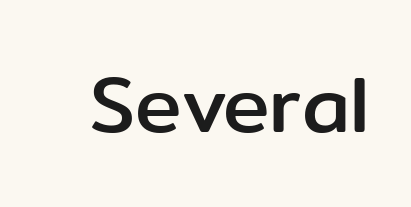
{"serif": "no", "italic": "no", "width": "normal", "stroke_contrast": "low", "x_height": "medium", "monospaced": "no", "underline": "no", "letter_spacing": "normal", "letter_spacing_em": 0.0, "glyph_px": 78}
